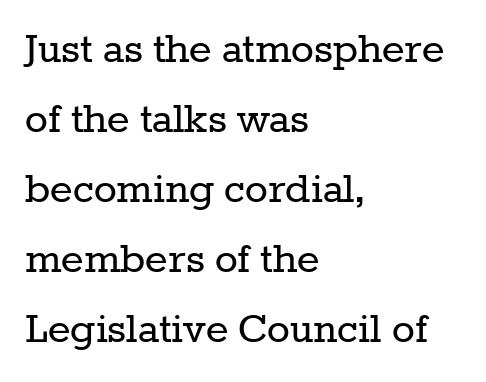
{"serif": "yes", "italic": "no", "bold": "no", "weight": "regular", "width": "normal", "stroke_contrast": "low", "x_height": "medium", "monospaced": "no", "underline": "no", "align": "left", "line_spacing": "normal", "line_spacing_ratio": 1.46, "letter_spacing": "normal", "letter_spacing_em": 0.0, "glyph_px": 48}
